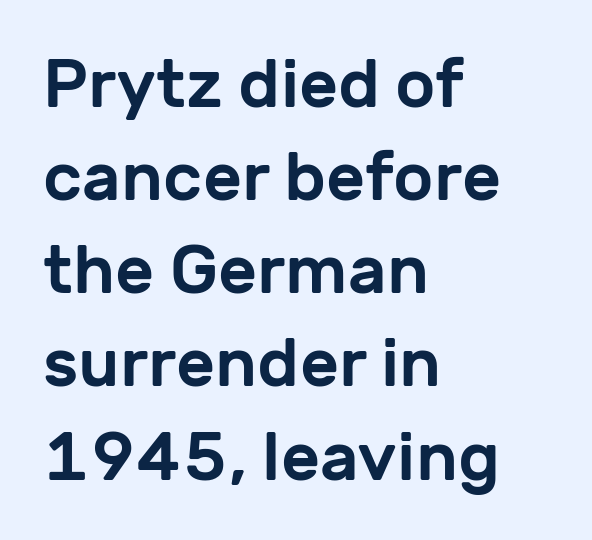
Q: Is the text italic (slanted)? A: No, it is upright.
Q: Is the typeface a serif or a sans-serif typeface? A: Sans-serif.
Q: Is the text underlined? A: No.
Q: How is the paragraph aligned? A: Left-aligned.
Q: Is the spacing between letters normal or unusually wide? A: Normal.
Q: Is the spacing between lines tight, normal or loose? A: Normal.
Q: Width (condensed, normal, or wide)? A: Normal.
Q: Stroke contrast? A: Low.
Q: x-height? A: Medium.
Q: Monospaced? A: No.
